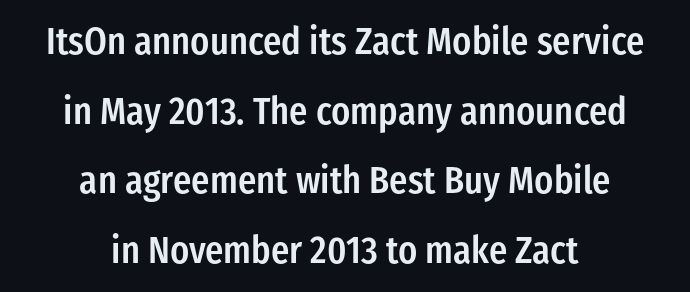
When letters stand straight like this, we call the style roman or upright. Each row of text sits above clean, open space. The characters display no serif detailing; their extremities are plain. The lines are quadded center.
